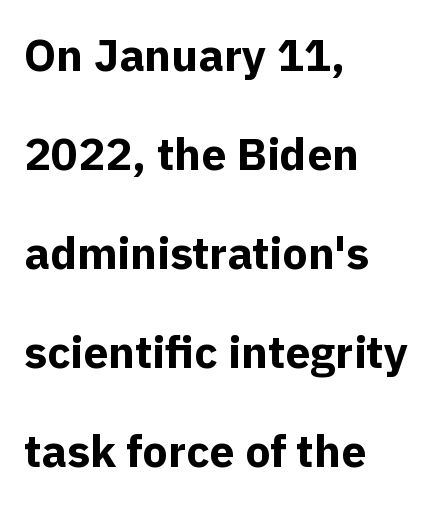
Q: Is the text bold? A: Yes.
Q: Is the text italic (slanted)? A: No, it is upright.
Q: Is the typeface a serif or a sans-serif typeface? A: Sans-serif.
Q: Is the text underlined? A: No.
Q: How is the paragraph aligned? A: Left-aligned.
Q: Is the spacing between letters normal or unusually wide? A: Normal.
Q: Is the spacing between lines tight, normal or loose? A: Loose.
Q: Width (condensed, normal, or wide)? A: Normal.
Q: x-height? A: Medium.
Q: Monospaced? A: No.
